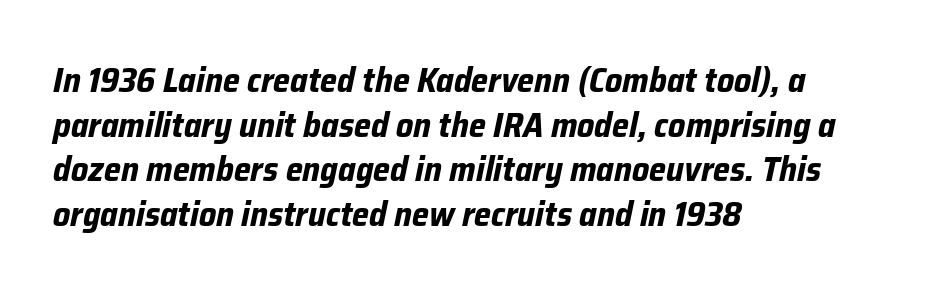
Q: Is the text bold? A: Yes.
Q: Is the text italic (slanted)? A: Yes, it leans right by about 12 degrees.
Q: Is the text underlined? A: No.
Q: How is the paragraph aligned? A: Left-aligned.
Q: Is the spacing between letters normal or unusually wide? A: Normal.
Q: Is the spacing between lines tight, normal or loose? A: Normal.
Q: Width (condensed, normal, or wide)? A: Normal.
Q: Stroke contrast? A: Low.
Q: x-height? A: Medium.
Q: Monospaced? A: No.
